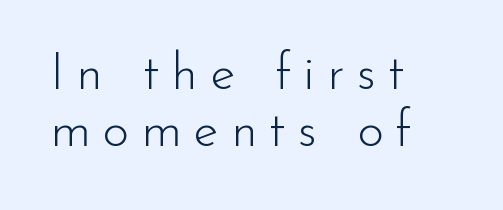
These lines huddle together more closely than default settings would place them. Tracking here is generous; glyphs stand well apart from one another. Unmarked baselines from the first word to the last. Classification — sans serif.
